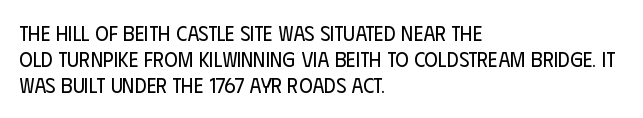
Does extra space separate the letters? No, they use regular spacing. Layout note: lines flush left. The area under the type is left untouched. This reads as an unemphasized weight, regular at the heaviest. This is roman type, the default non-slanted kind. Vertical spacing — default.
